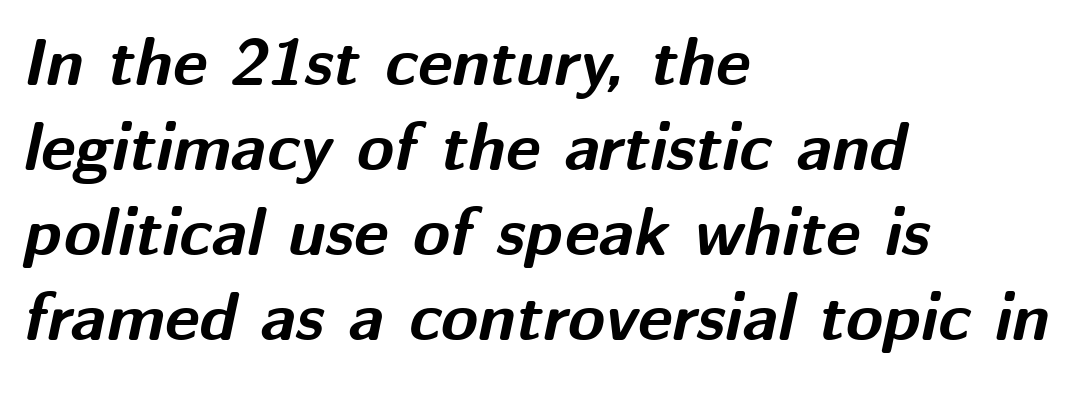
{"italic": "yes", "lean": "right", "slant_degrees": 12, "bold": "yes", "weight": "bold", "width": "normal", "stroke_contrast": "medium", "x_height": "medium", "monospaced": "no", "underline": "no", "align": "left", "line_spacing": "normal", "line_spacing_ratio": 1.27, "letter_spacing": "normal", "letter_spacing_em": 0.0, "glyph_px": 67}
